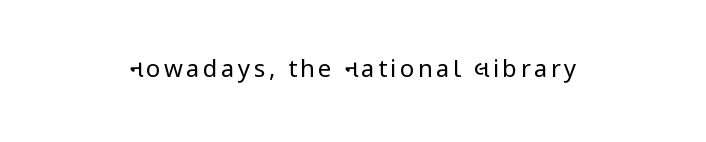
{"italic": "no", "bold": "no", "underline": "no", "align": "center", "glyph_px": 24}
